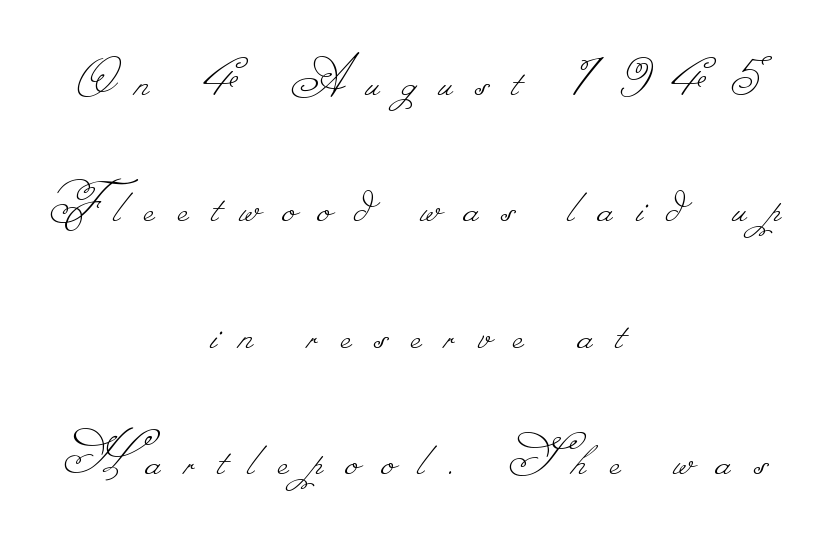
Q: Is the text bold? A: No.
Q: Is the text underlined? A: No.
Q: How is the paragraph aligned? A: Centered.
Q: Is the spacing between letters normal or unusually wide? A: Unusually wide.
Q: Is the spacing between lines tight, normal or loose? A: Loose.
Q: Width (condensed, normal, or wide)? A: Normal.
Q: Stroke contrast? A: Low.
Q: Monospaced? A: No.
